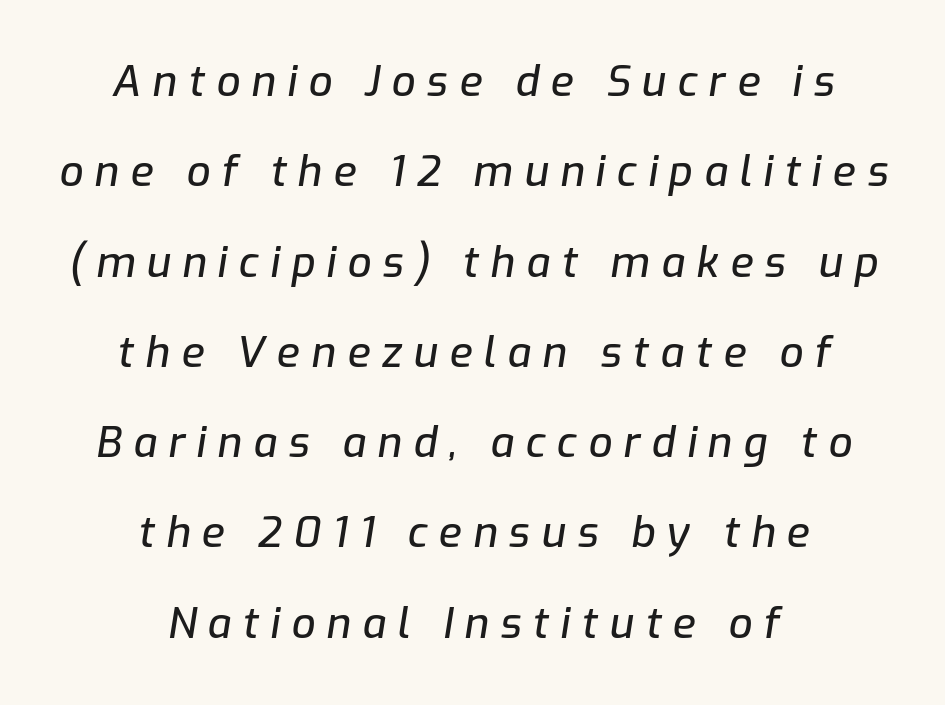
Q: Is the text italic (slanted)? A: Yes, it leans right by about 9 degrees.
Q: Is the text underlined? A: No.
Q: How is the paragraph aligned? A: Centered.
Q: Is the spacing between letters normal or unusually wide? A: Unusually wide.
Q: Is the spacing between lines tight, normal or loose? A: Loose.
Q: Width (condensed, normal, or wide)? A: Normal.
Q: Stroke contrast? A: Low.
Q: x-height? A: Medium.
Q: Monospaced? A: No.
